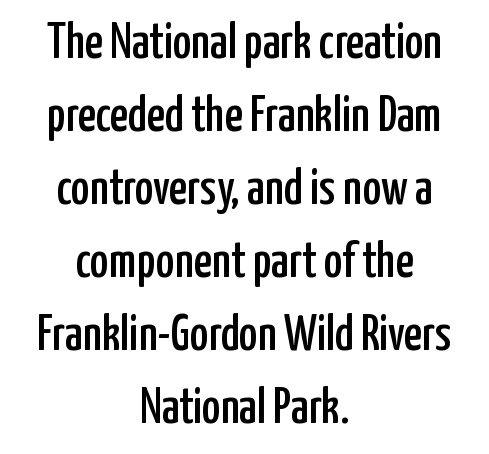
Q: Is the text italic (slanted)? A: No, it is upright.
Q: Is the typeface a serif or a sans-serif typeface? A: Sans-serif.
Q: Is the text underlined? A: No.
Q: How is the paragraph aligned? A: Centered.
Q: Is the spacing between letters normal or unusually wide? A: Normal.
Q: Is the spacing between lines tight, normal or loose? A: Normal.
Q: Width (condensed, normal, or wide)? A: Condensed.
Q: Stroke contrast? A: Low.
Q: x-height? A: Medium.
Q: Monospaced? A: No.
